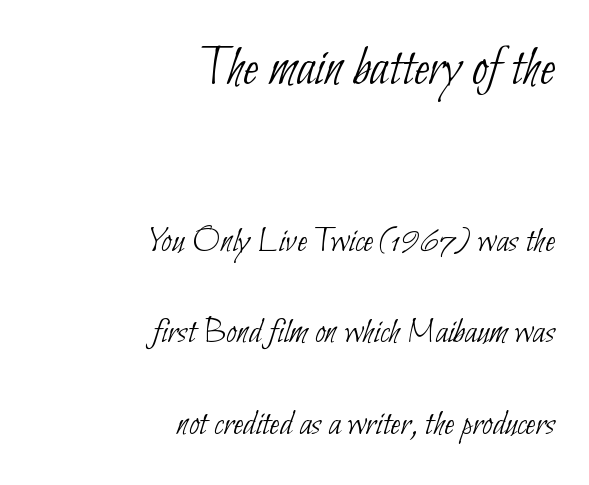
Q: Is the text bold? A: No.
Q: Is the typeface a serif or a sans-serif typeface? A: Sans-serif.
Q: Is the text underlined? A: No.
Q: How is the paragraph aligned? A: Right-aligned.
Q: Is the spacing between letters normal or unusually wide? A: Normal.
Q: Is the spacing between lines tight, normal or loose? A: Loose.
Q: Which block of text is set in a larger size, the first (top) or the second (bottom)? A: The first (top) one.
Q: Width (condensed, normal, or wide)? A: Condensed.
Q: Stroke contrast? A: Low.
Q: x-height? A: Small.
Q: Monospaced? A: No.
